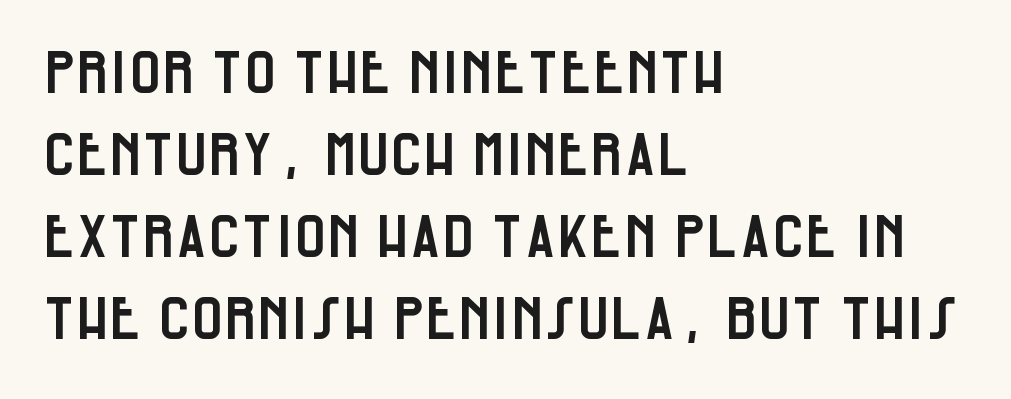
The paragraph shown leans on its left margin. What stands out about the letter spacing? Nothing — it is the standard amount. Evenly set lines give the paragraph a standard silhouette. In terms of posture, this sample is upright. The gap between lines stays unmarked.
